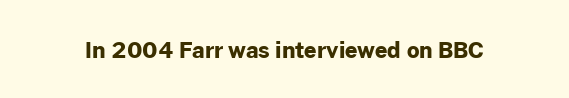
The image shows 22 px bold type, upright; set normal letter spacing, not underlined.
